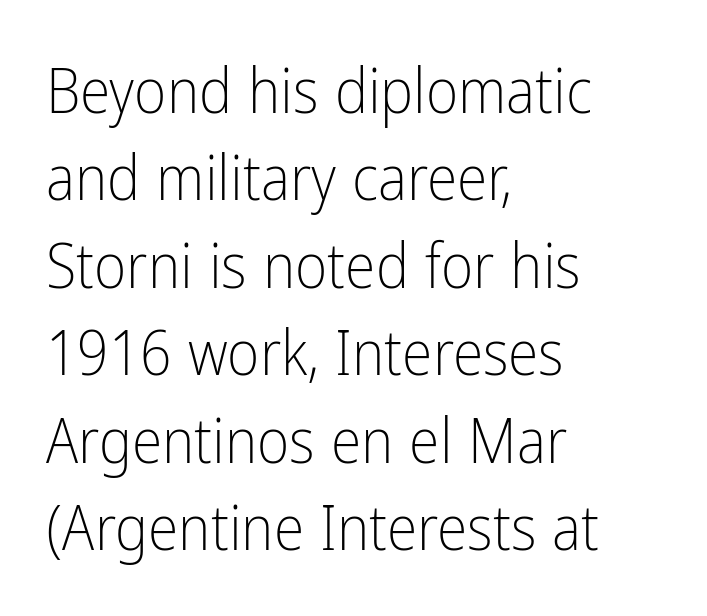
{"serif": "no", "italic": "no", "bold": "no", "weight": "light", "width": "condensed", "stroke_contrast": "low", "x_height": "medium", "monospaced": "no", "underline": "no", "align": "left", "line_spacing": "normal", "line_spacing_ratio": 1.41, "letter_spacing": "normal", "letter_spacing_em": 0.0, "glyph_px": 62}
